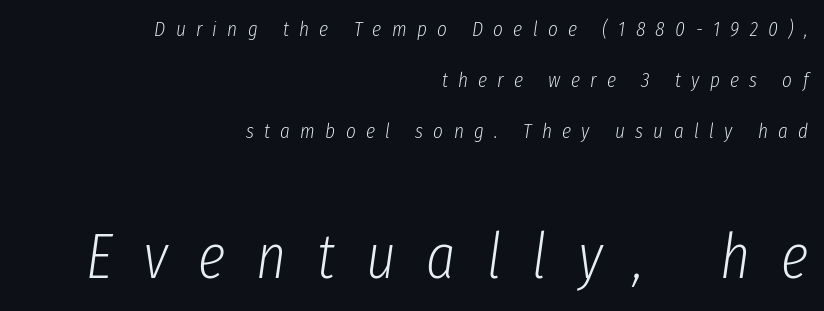
Q: Is the text bold? A: No.
Q: Is the text italic (slanted)? A: Yes, it leans right by about 8 degrees.
Q: Is the text underlined? A: No.
Q: How is the paragraph aligned? A: Right-aligned.
Q: Is the spacing between letters normal or unusually wide? A: Unusually wide.
Q: Is the spacing between lines tight, normal or loose? A: Loose.
Q: Which block of text is set in a larger size, the first (top) or the second (bottom)? A: The second (bottom) one.
Q: Width (condensed, normal, or wide)? A: Condensed.
Q: Stroke contrast? A: Low.
Q: x-height? A: Medium.
Q: Monospaced? A: No.
